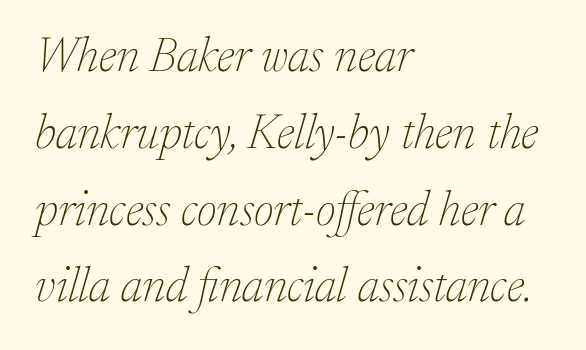
{"serif": "yes", "italic": "yes", "lean": "right", "slant_degrees": 17, "bold": "no", "weight": "thin", "width": "normal", "stroke_contrast": "low", "x_height": "medium", "monospaced": "no", "underline": "no", "align": "left", "line_spacing": "normal", "line_spacing_ratio": 1.6, "letter_spacing": "normal", "letter_spacing_em": 0.0, "glyph_px": 48}
